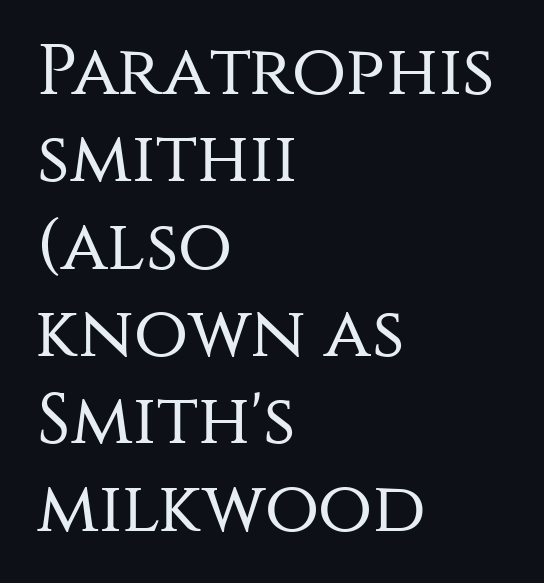
Q: Is the text bold? A: No.
Q: Is the text italic (slanted)? A: No, it is upright.
Q: Is the typeface a serif or a sans-serif typeface? A: Sans-serif.
Q: Is the text underlined? A: No.
Q: How is the paragraph aligned? A: Left-aligned.
Q: Is the spacing between letters normal or unusually wide? A: Normal.
Q: Width (condensed, normal, or wide)? A: Normal.
Q: Stroke contrast? A: Medium.
Q: x-height? A: Large.
Q: Monospaced? A: No.
